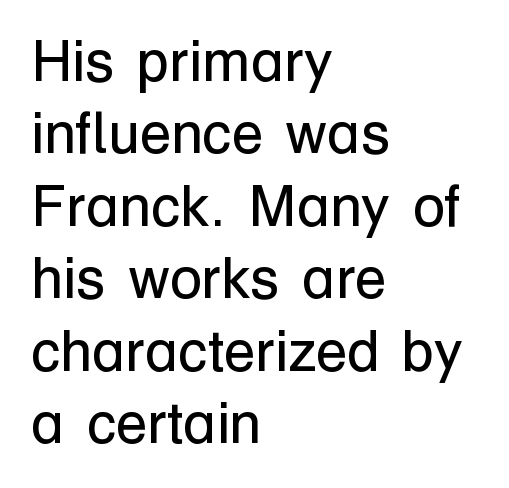
Q: Is the text bold? A: No.
Q: Is the text italic (slanted)? A: No, it is upright.
Q: Is the typeface a serif or a sans-serif typeface? A: Sans-serif.
Q: Is the text underlined? A: No.
Q: How is the paragraph aligned? A: Left-aligned.
Q: Is the spacing between letters normal or unusually wide? A: Normal.
Q: Is the spacing between lines tight, normal or loose? A: Normal.
Q: Width (condensed, normal, or wide)? A: Normal.
Q: Stroke contrast? A: Low.
Q: x-height? A: Medium.
Q: Monospaced? A: No.
